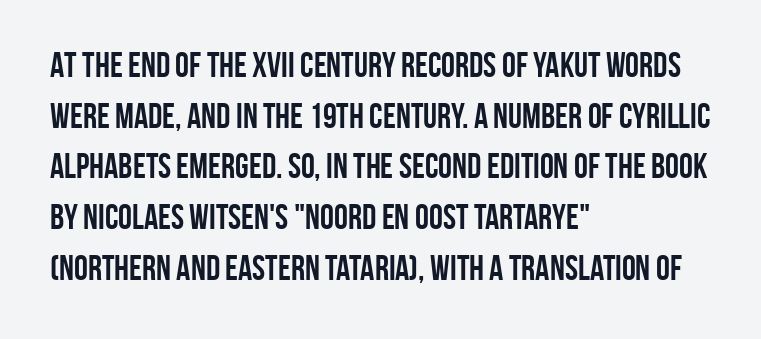
Reading down the block, your eye returns to a fixed left position each line. A sans-serif font was chosen for this passage. The letters stand upright; this is a roman face. Descenders hang freely into open space. Pretty heavy lettering here — definitely bold. The passage shown stacks its lines at a standard gap.
